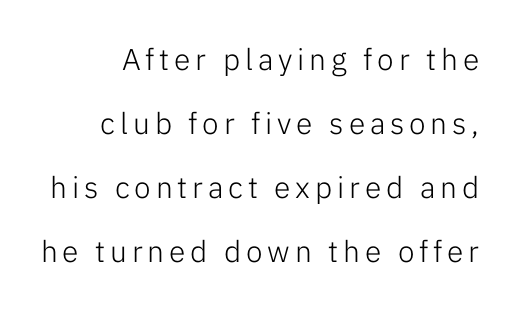
{"serif": "no", "italic": "no", "bold": "no", "weight": "light", "width": "normal", "stroke_contrast": "low", "x_height": "medium", "monospaced": "no", "underline": "no", "line_spacing": "loose", "line_spacing_ratio": 2.13, "glyph_px": 30}
